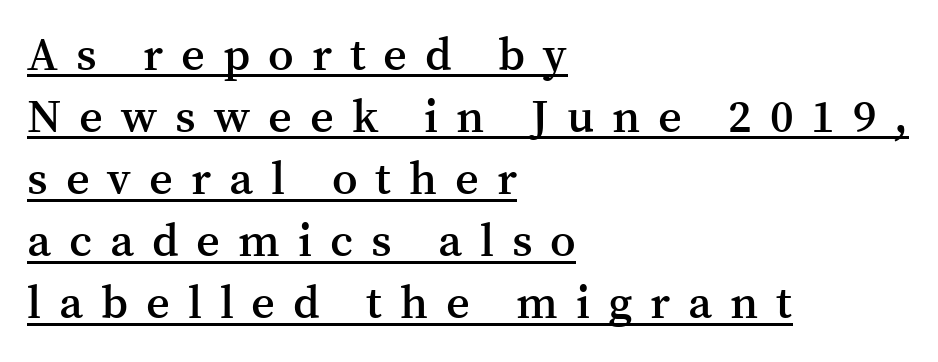
The image shows 46 px semibold serif type, upright; set left-aligned, normal line spacing (1.35x), unusually wide letter spacing (+0.39 em), underlined; medium stroke contrast and a medium x-height.
